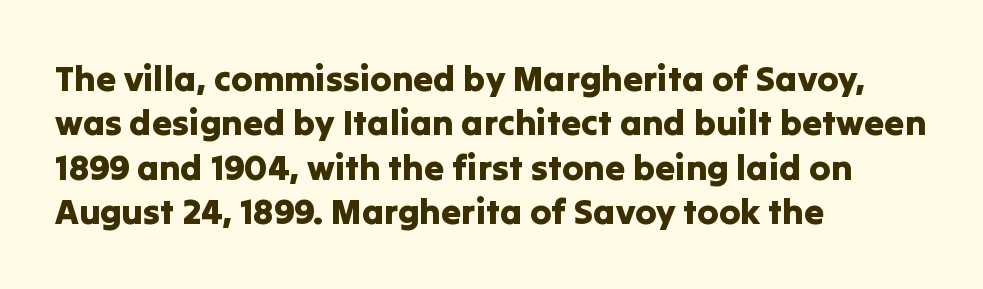
Q: Is the text italic (slanted)? A: No, it is upright.
Q: Is the typeface a serif or a sans-serif typeface? A: Sans-serif.
Q: Is the text underlined? A: No.
Q: How is the paragraph aligned? A: Left-aligned.
Q: Is the spacing between letters normal or unusually wide? A: Normal.
Q: Width (condensed, normal, or wide)? A: Normal.
Q: Stroke contrast? A: Low.
Q: x-height? A: Medium.
Q: Monospaced? A: No.
